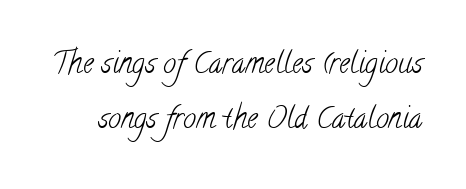
The type is set solid horizontally, with unmodified tracking. This rendering features lettering with no underline. Weight: in the light-to-regular range. A typesetter would call this proportional, since set widths differ per character. The passage shown is typeset with a serif family.
